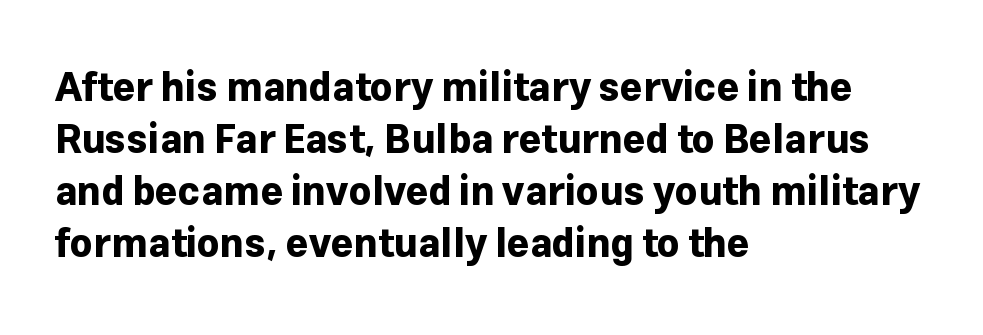
The image shows 39 px bold sans-serif type, upright; set left-aligned, normal line spacing (1.33x), normal letter spacing, not underlined; low stroke contrast and a medium x-height.
